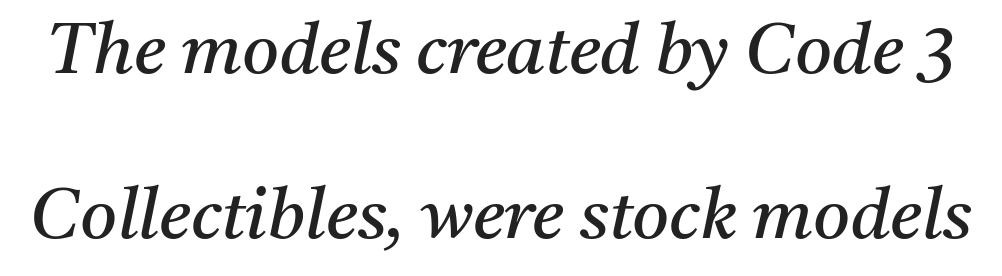
The image shows 71 px regular-weight serif type, italic (leaning right); set loose line spacing (2.33x), normal letter spacing, not underlined; medium stroke contrast and a medium x-height.
